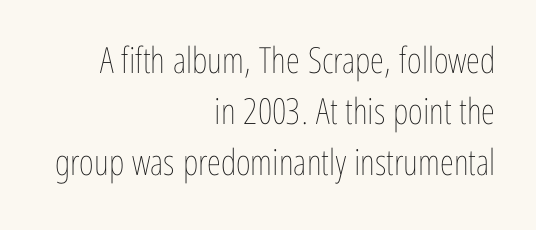
{"italic": "no", "bold": "no", "weight": "thin", "width": "condensed", "stroke_contrast": "low", "x_height": "medium", "monospaced": "no", "underline": "no", "align": "right", "line_spacing": "normal", "line_spacing_ratio": 1.41, "letter_spacing": "normal", "letter_spacing_em": 0.0, "glyph_px": 36}
